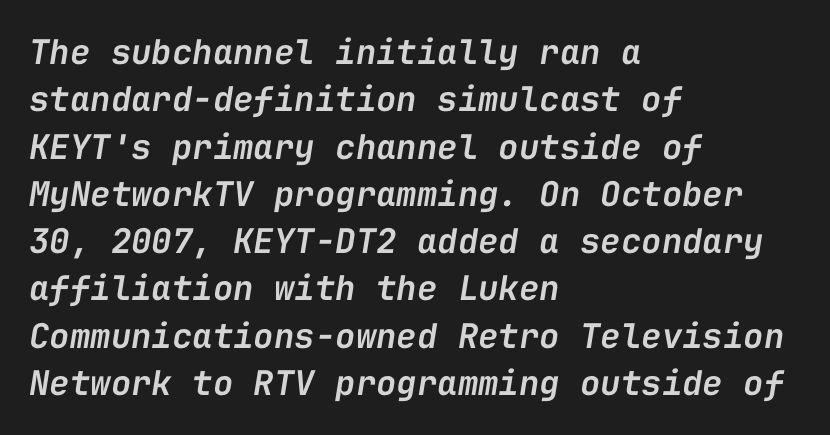
{"italic": "yes", "lean": "right", "slant_degrees": 9, "bold": "semi", "weight": "semibold", "width": "normal", "stroke_contrast": "low", "x_height": "medium", "monospaced": "yes", "underline": "no", "align": "left", "line_spacing": "normal", "line_spacing_ratio": 1.39, "letter_spacing": "normal", "letter_spacing_em": 0.0, "glyph_px": 34}
